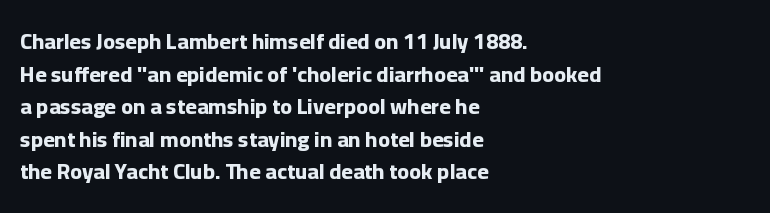
The letters stand straight up with perfectly vertical stems. Vertical spacing — default. Beneath every word, the page is bare. Typeset ragged right — the left edge is the straight one.
